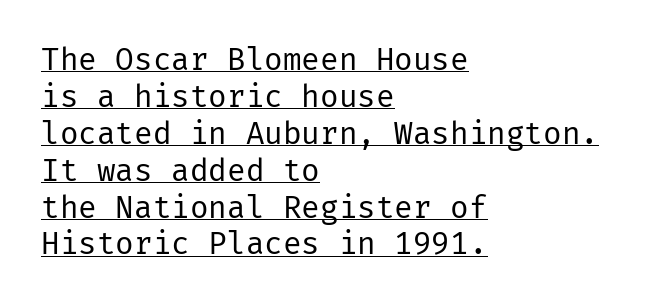
{"serif": "no", "italic": "no", "bold": "no", "weight": "regular", "width": "normal", "stroke_contrast": "low", "x_height": "medium", "underline": "yes", "align": "left", "line_spacing_ratio": 1.19, "letter_spacing": "normal", "letter_spacing_em": 0.0, "glyph_px": 31}
